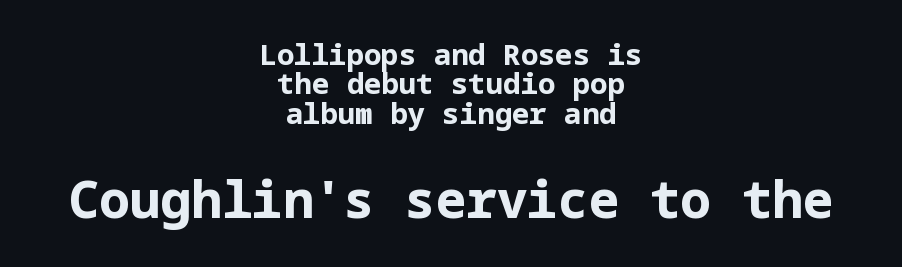
Q: Is the text bold? A: Yes.
Q: Is the text italic (slanted)? A: No, it is upright.
Q: Is the typeface a serif or a sans-serif typeface? A: Sans-serif.
Q: Is the text underlined? A: No.
Q: How is the paragraph aligned? A: Centered.
Q: Is the spacing between letters normal or unusually wide? A: Normal.
Q: Is the spacing between lines tight, normal or loose? A: Tight.
Q: Which block of text is set in a larger size, the first (top) or the second (bottom)? A: The second (bottom) one.
Q: Width (condensed, normal, or wide)? A: Normal.
Q: Stroke contrast? A: Low.
Q: x-height? A: Medium.
